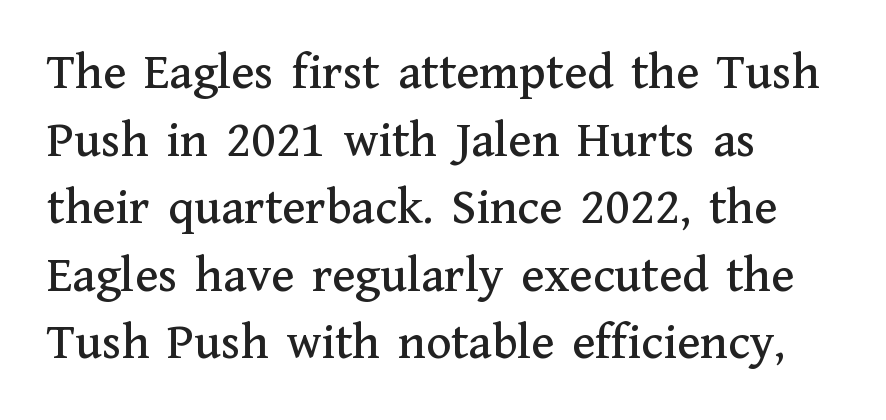
Q: Is the text italic (slanted)? A: No, it is upright.
Q: Is the typeface a serif or a sans-serif typeface? A: Serif.
Q: Is the text underlined? A: No.
Q: How is the paragraph aligned? A: Left-aligned.
Q: Is the spacing between letters normal or unusually wide? A: Normal.
Q: Is the spacing between lines tight, normal or loose? A: Normal.
Q: Width (condensed, normal, or wide)? A: Normal.
Q: Stroke contrast? A: Medium.
Q: x-height? A: Medium.
Q: Monospaced? A: No.
